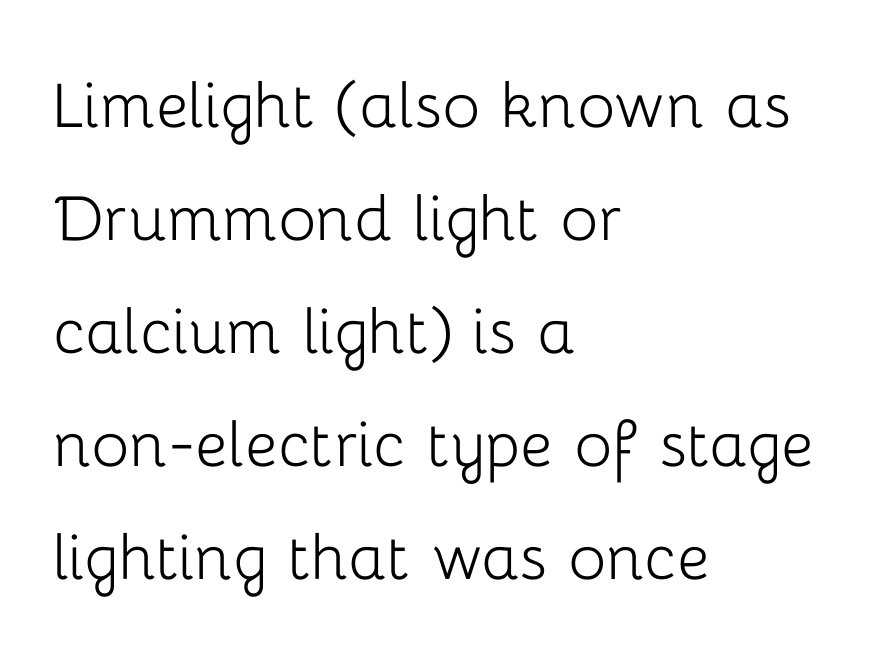
Compared with typical body copy, the letter spacing here is the same. No chunkiness to these letters — they're not bold. Compared with typical paragraphs, the rows here are spaced about the same. The typeface chosen for these lines omits serifs. Here the designer chose a conventional face with non-uniform glyph widths. Horizontal alignment here is leftward, the default for most running prose.
